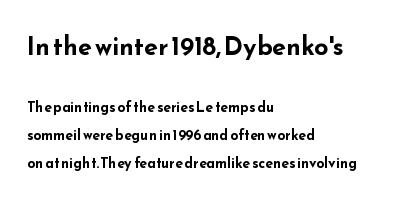
The image shows 25 px bold type, upright; set left-aligned, loose line spacing (1.98x), normal letter spacing, not underlined; the first (top) block is 1.79x larger.
